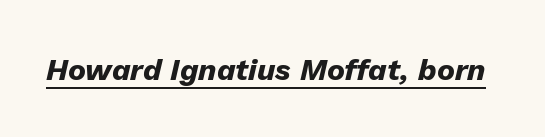
The image shows 30 px heavy type, italic (leaning right); set normal letter spacing, underlined; low stroke contrast and a medium x-height.
